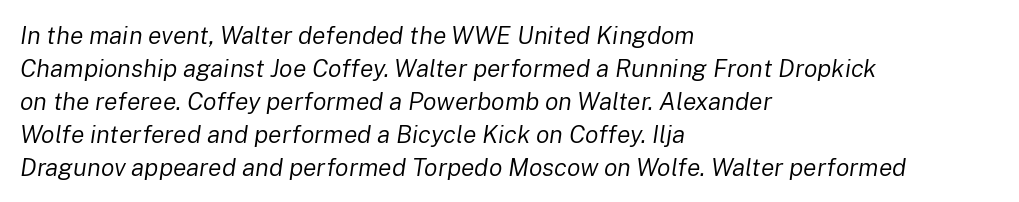
The image shows 25 px text type, italic (leaning right); set left-aligned, normal line spacing (1.32x), normal letter spacing, not underlined.
